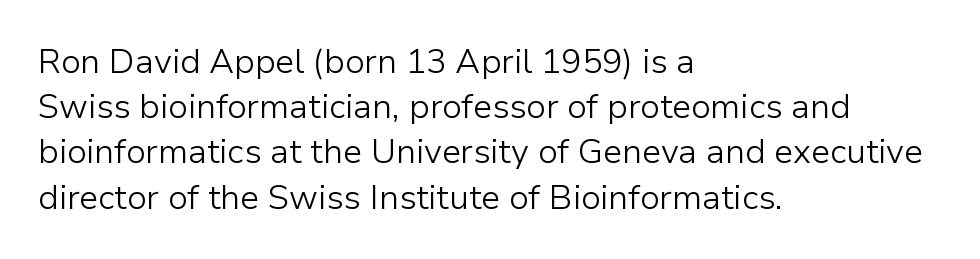
Q: Is the text bold? A: No.
Q: Is the text italic (slanted)? A: No, it is upright.
Q: Is the typeface a serif or a sans-serif typeface? A: Sans-serif.
Q: Is the text underlined? A: No.
Q: How is the paragraph aligned? A: Left-aligned.
Q: Is the spacing between letters normal or unusually wide? A: Normal.
Q: Is the spacing between lines tight, normal or loose? A: Normal.
Q: Width (condensed, normal, or wide)? A: Normal.
Q: Stroke contrast? A: Low.
Q: x-height? A: Medium.
Q: Monospaced? A: No.
